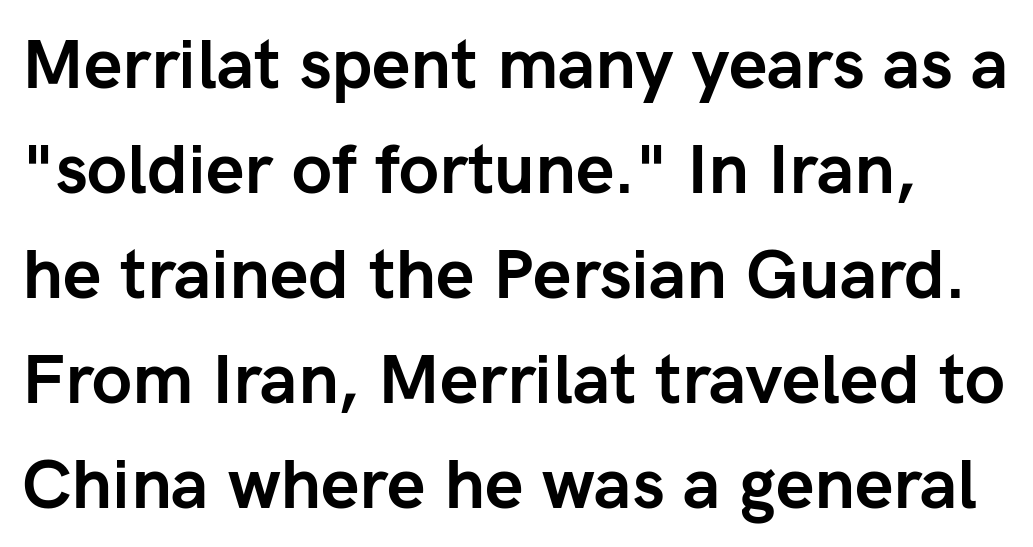
{"serif": "no", "italic": "no", "bold": "yes", "weight": "semibold", "width": "normal", "stroke_contrast": "low", "x_height": "medium", "monospaced": "no", "underline": "no", "line_spacing": "normal", "line_spacing_ratio": 1.52, "letter_spacing": "normal", "letter_spacing_em": 0.0, "glyph_px": 69}
